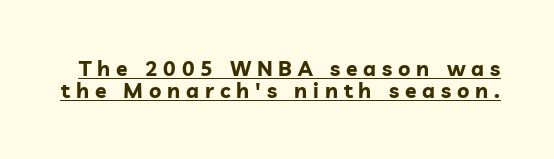
{"italic": "no", "bold": "yes", "underline": "yes", "line_spacing": "tight", "line_spacing_ratio": 1.07, "letter_spacing": "wide", "letter_spacing_em": 0.28, "glyph_px": 21}
